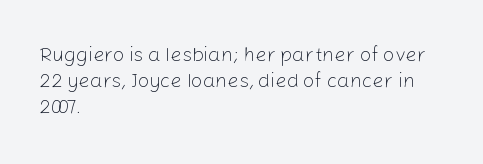
{"italic": "no", "bold": "no", "underline": "no", "align": "left", "line_spacing": "normal", "line_spacing_ratio": 1.3, "letter_spacing": "normal", "letter_spacing_em": 0.0, "glyph_px": 20}
